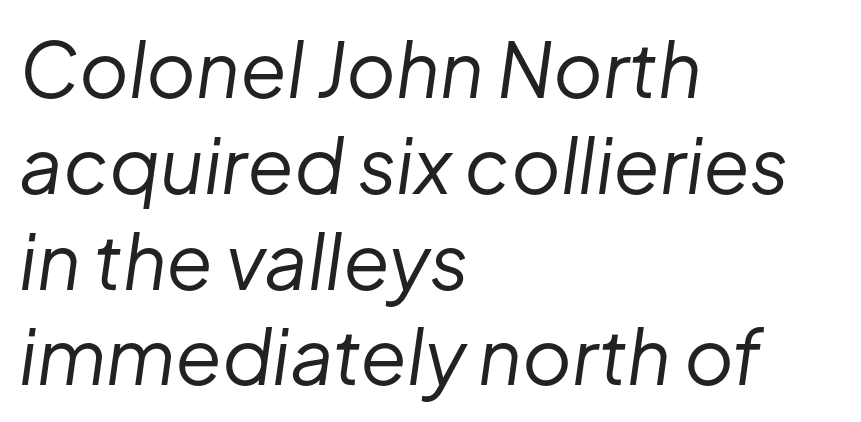
If you drew a ruler down the left edge, every line would touch it. Leading matches the norm, producing a regular column. Character widths vary here, with narrow letters taking less room than wide ones. Letters have the restrained weight of plain body copy at most.
